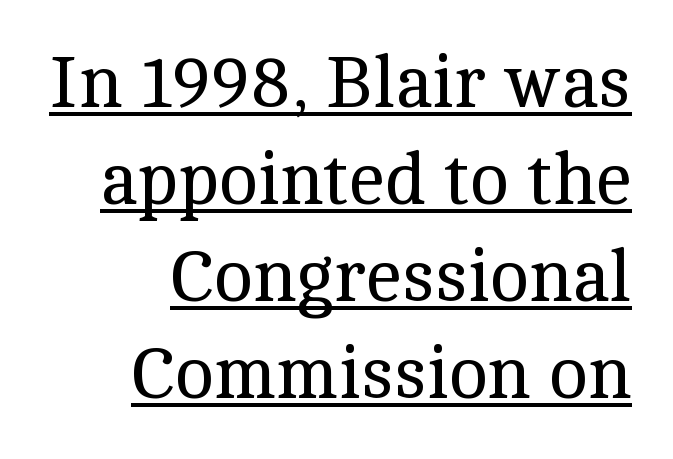
Q: Is the text bold? A: No.
Q: Is the text italic (slanted)? A: No, it is upright.
Q: Is the typeface a serif or a sans-serif typeface? A: Serif.
Q: Is the text underlined? A: Yes.
Q: How is the paragraph aligned? A: Right-aligned.
Q: Is the spacing between letters normal or unusually wide? A: Normal.
Q: Is the spacing between lines tight, normal or loose? A: Normal.
Q: Width (condensed, normal, or wide)? A: Normal.
Q: x-height? A: Medium.
Q: Monospaced? A: No.
